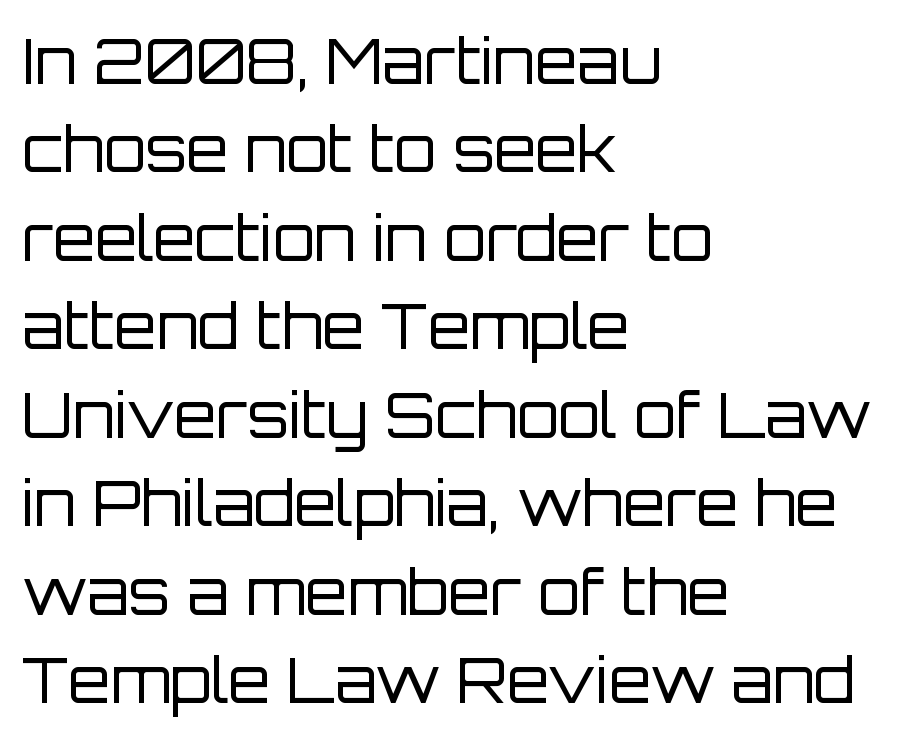
The image shows 61 px regular-weight sans-serif type, upright; set left-aligned, normal line spacing (1.45x), normal letter spacing, not underlined; low stroke contrast and a large x-height.
